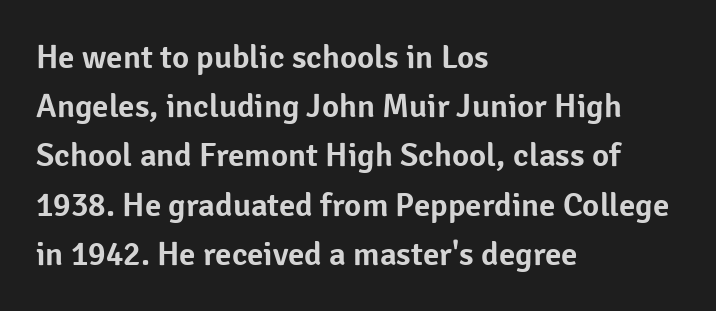
The image shows 33 px sans-serif type, upright; set left-aligned, normal line spacing (1.49x), normal letter spacing, not underlined; low stroke contrast and a medium x-height.
